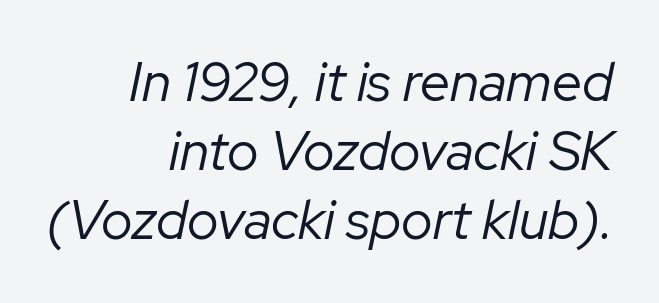
The image shows 54 px regular-weight type, italic (leaning right); set right-aligned, normal line spacing (1.28x), normal letter spacing, not underlined; low stroke contrast and a medium x-height.
